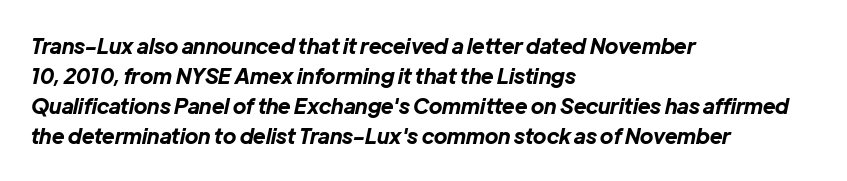
The line-height multiplier appears to be the usual default. Is the letter spacing exaggerated? No — it looks like the ordinary default. These lines carry a lot of weight — the face is fully bold. Check the space under the baseline: it is left empty. The typesetter chose a ragged-right arrangement here.
